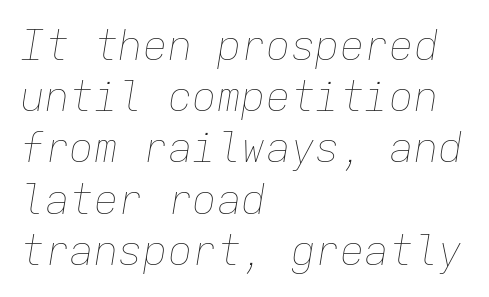
The face used here is monospaced, like something from a code editor. The rendering applies a slant to the glyphs. Short note: letters normally spaced. Is the stroke heavy? The answer is a plain regular-or-lighter.
